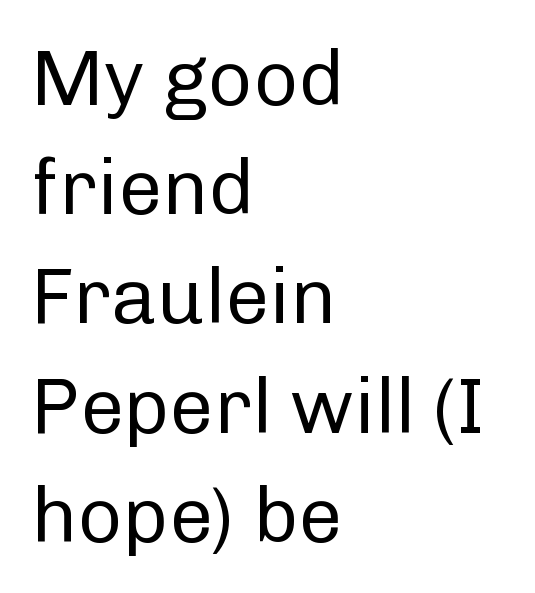
Q: Is the text bold? A: No.
Q: Is the text italic (slanted)? A: No, it is upright.
Q: Is the typeface a serif or a sans-serif typeface? A: Sans-serif.
Q: Is the text underlined? A: No.
Q: How is the paragraph aligned? A: Left-aligned.
Q: Is the spacing between letters normal or unusually wide? A: Normal.
Q: Is the spacing between lines tight, normal or loose? A: Normal.
Q: Width (condensed, normal, or wide)? A: Normal.
Q: Stroke contrast? A: Low.
Q: x-height? A: Medium.
Q: Monospaced? A: No.
